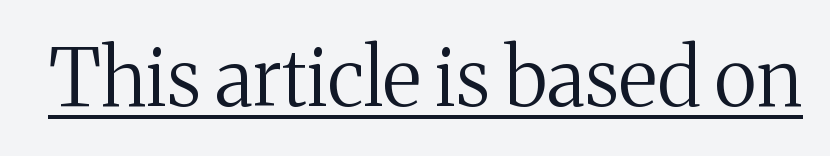
Q: Is the text bold? A: No.
Q: Is the text italic (slanted)? A: No, it is upright.
Q: Is the typeface a serif or a sans-serif typeface? A: Serif.
Q: Is the text underlined? A: Yes.
Q: Is the spacing between letters normal or unusually wide? A: Normal.
Q: Width (condensed, normal, or wide)? A: Normal.
Q: Stroke contrast? A: Medium.
Q: x-height? A: Medium.
Q: Monospaced? A: No.
